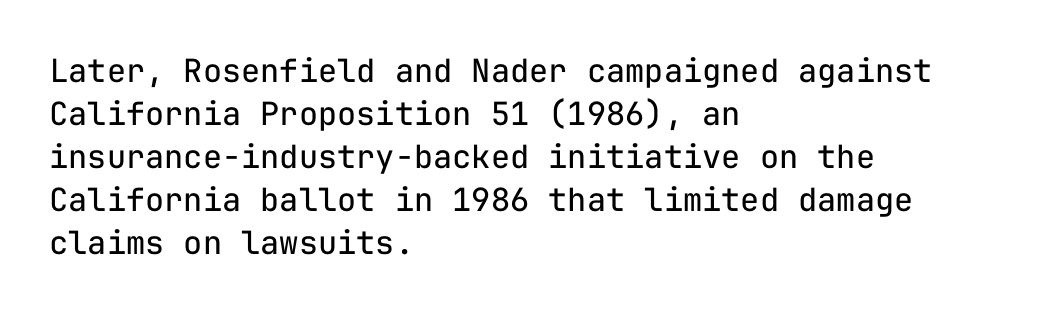
Q: Is the text bold? A: No.
Q: Is the text italic (slanted)? A: No, it is upright.
Q: Is the typeface a serif or a sans-serif typeface? A: Sans-serif.
Q: Is the text underlined? A: No.
Q: How is the paragraph aligned? A: Left-aligned.
Q: Is the spacing between letters normal or unusually wide? A: Normal.
Q: Is the spacing between lines tight, normal or loose? A: Normal.
Q: Width (condensed, normal, or wide)? A: Normal.
Q: Stroke contrast? A: Low.
Q: x-height? A: Medium.
Q: Monospaced? A: Yes.
